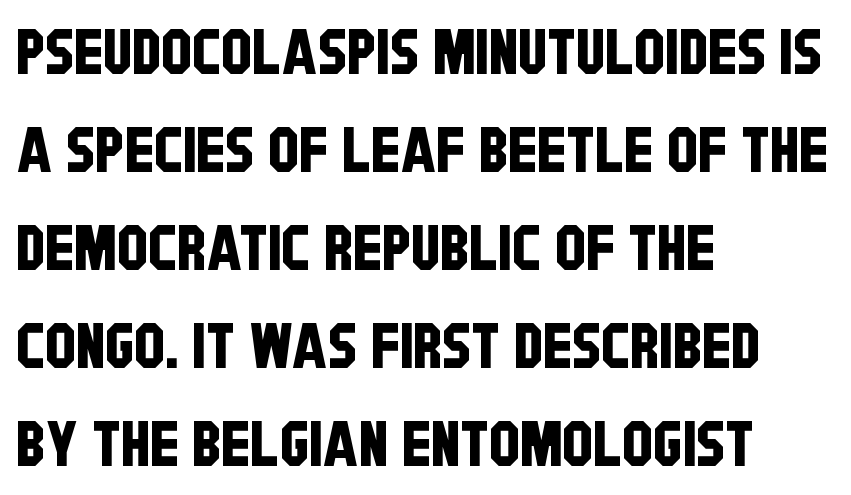
{"serif": "no", "width": "condensed", "stroke_contrast": "low", "x_height": "large", "monospaced": "no", "underline": "no", "align": "left", "line_spacing": "normal", "line_spacing_ratio": 1.58, "letter_spacing": "normal", "letter_spacing_em": 0.0, "glyph_px": 62}
